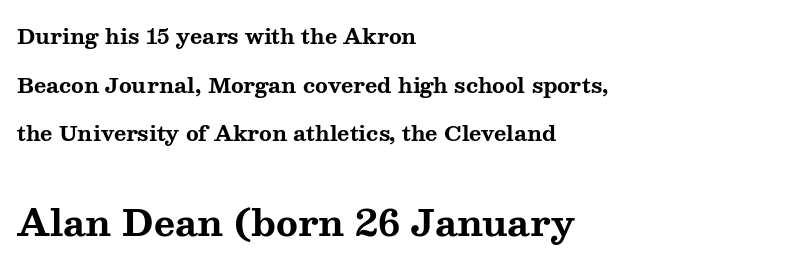
{"serif": "yes", "italic": "no", "bold": "yes", "weight": "bold", "width": "wide", "stroke_contrast": "medium", "x_height": "medium", "monospaced": "no", "underline": "no", "align": "left", "line_spacing": "loose", "line_spacing_ratio": 2.31, "letter_spacing": "normal", "letter_spacing_em": 0.0, "larger_block": "second", "size_ratio": 1.71, "glyph_px": 36}
